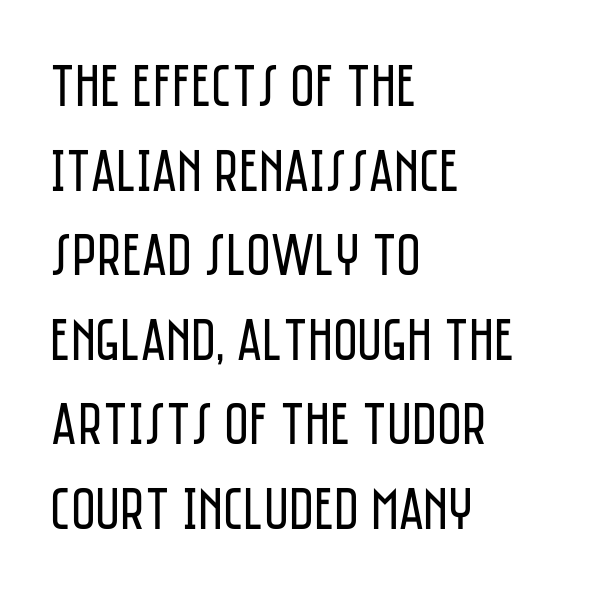
Q: Is the text bold? A: No.
Q: Is the text italic (slanted)? A: No, it is upright.
Q: Is the typeface a serif or a sans-serif typeface? A: Sans-serif.
Q: Is the text underlined? A: No.
Q: How is the paragraph aligned? A: Left-aligned.
Q: Is the spacing between letters normal or unusually wide? A: Normal.
Q: Is the spacing between lines tight, normal or loose? A: Normal.
Q: Width (condensed, normal, or wide)? A: Condensed.
Q: Stroke contrast? A: Low.
Q: x-height? A: Large.
Q: Monospaced? A: No.
